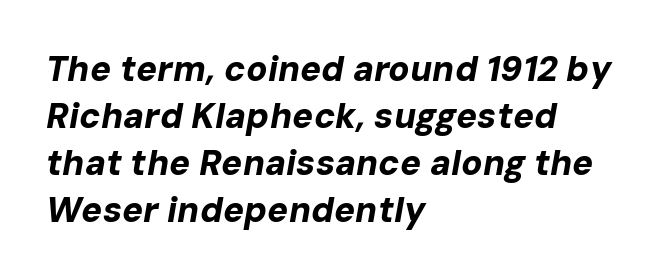
Q: Is the text bold? A: Yes.
Q: Is the text italic (slanted)? A: Yes, it leans right by about 10 degrees.
Q: Is the text underlined? A: No.
Q: How is the paragraph aligned? A: Left-aligned.
Q: Is the spacing between letters normal or unusually wide? A: Normal.
Q: Is the spacing between lines tight, normal or loose? A: Normal.
Q: Width (condensed, normal, or wide)? A: Normal.
Q: Stroke contrast? A: Low.
Q: x-height? A: Medium.
Q: Monospaced? A: No.
